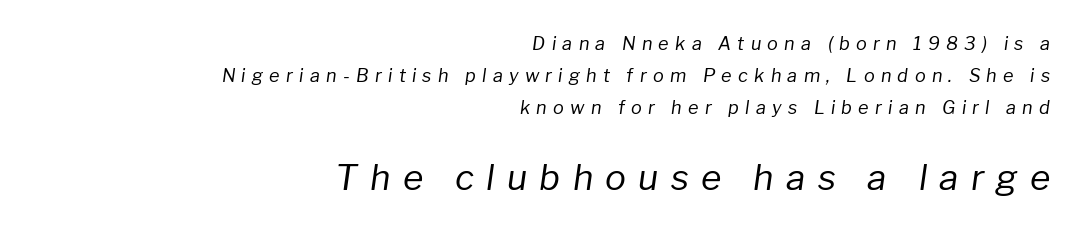
The passage shown is typed in a proportional face where columns would drift. An italicized treatment has been applied to the whole sample. A clean baseline with only descenders dipping below it. All the whitespace from short lines collects on the left. A student would notice the bottom passage is typeset larger than what precedes it. Letters have the restrained weight of plain body copy at most.
